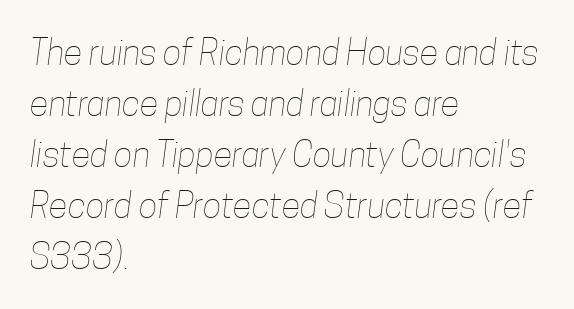
The rendering uses a moderate line-height, typical for paragraphs. Look at the tracking — it's just the regular setting, nothing added. The lines are quadded left. Proportional: the letters do not fall into vertical columns. A clean baseline with only descenders dipping below it.
